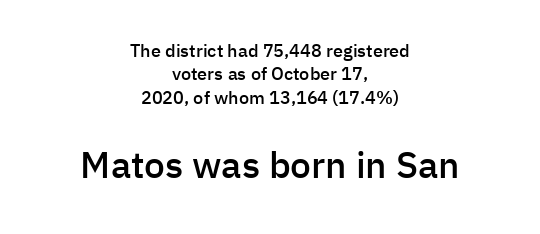
Which of the two is more prominent by size? The second, at the bottom. If you measured baseline to baseline, you'd find a middling distance. The characters look somewhat weighty, a semibold short of true bold. Descenders hang freely into open space. Examine the stroke ends and you'll find no serifs. The horizontal fit of the characters is conventional and even.
